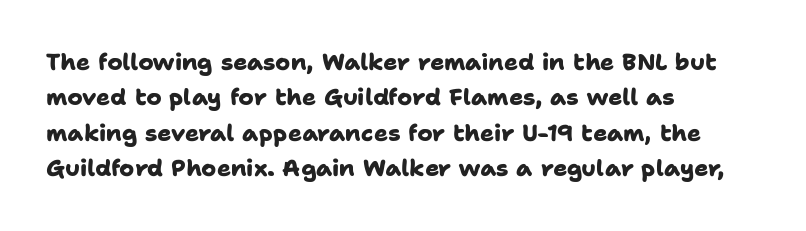
{"bold": "yes", "underline": "no", "align": "left", "line_spacing": "normal", "line_spacing_ratio": 1.54, "letter_spacing": "normal", "letter_spacing_em": 0.0, "glyph_px": 23}
